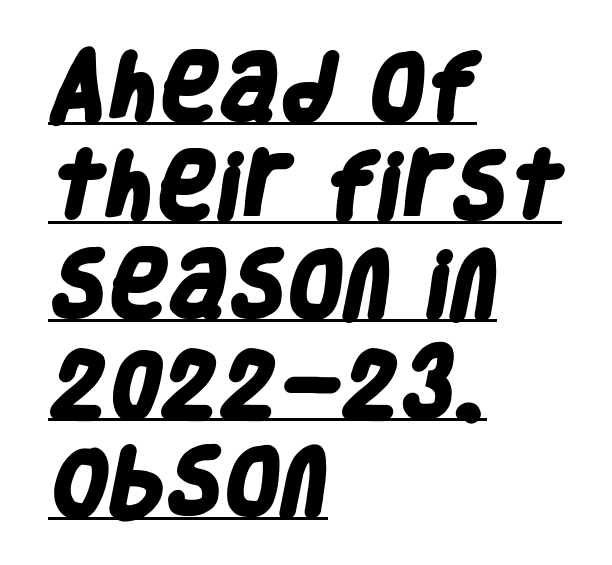
Q: Is the text bold? A: Yes.
Q: Is the typeface a serif or a sans-serif typeface? A: Sans-serif.
Q: Is the text underlined? A: Yes.
Q: How is the paragraph aligned? A: Left-aligned.
Q: Is the spacing between letters normal or unusually wide? A: Normal.
Q: Is the spacing between lines tight, normal or loose? A: Normal.
Q: Width (condensed, normal, or wide)? A: Condensed.
Q: Stroke contrast? A: Low.
Q: x-height? A: Large.
Q: Monospaced? A: No.
